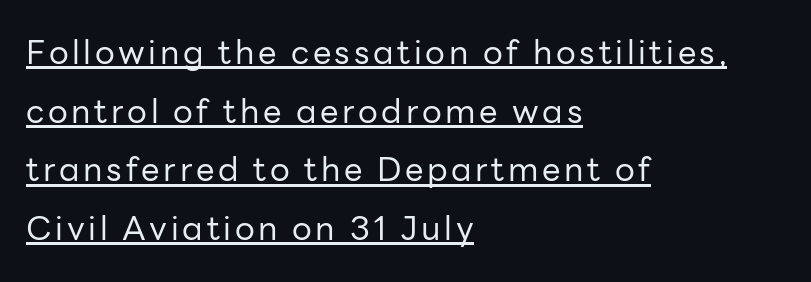
{"serif": "no", "italic": "no", "bold": "no", "weight": "regular", "width": "normal", "stroke_contrast": "low", "x_height": "medium", "monospaced": "no", "underline": "yes", "align": "left", "line_spacing_ratio": 1.78, "glyph_px": 33}
